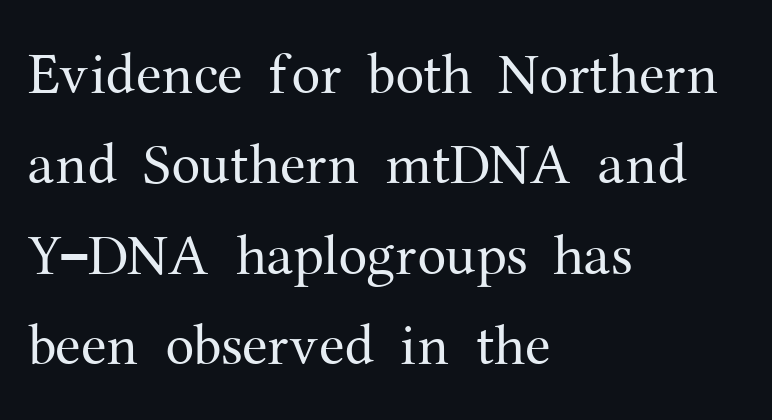
Q: Is the text bold? A: No.
Q: Is the text italic (slanted)? A: No, it is upright.
Q: Is the typeface a serif or a sans-serif typeface? A: Serif.
Q: Is the text underlined? A: No.
Q: How is the paragraph aligned? A: Left-aligned.
Q: Is the spacing between letters normal or unusually wide? A: Normal.
Q: Is the spacing between lines tight, normal or loose? A: Normal.
Q: Width (condensed, normal, or wide)? A: Normal.
Q: Stroke contrast? A: Medium.
Q: x-height? A: Medium.
Q: Monospaced? A: No.
